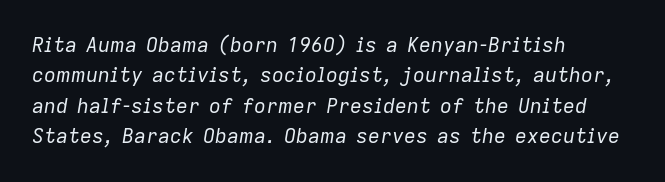
{"italic": "yes", "lean": "right", "slant_degrees": 9, "bold": "no", "underline": "no", "align": "left", "line_spacing": "normal", "line_spacing_ratio": 1.52, "letter_spacing": "normal", "letter_spacing_em": 0.0, "glyph_px": 20}
